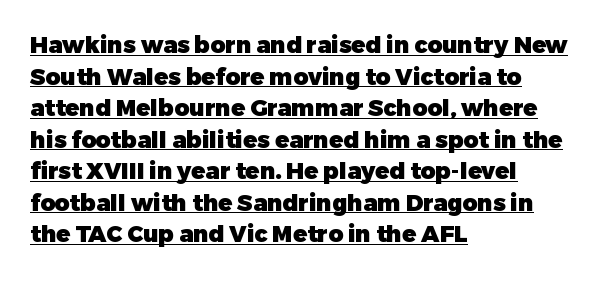
Q: Is the text bold? A: Yes.
Q: Is the text italic (slanted)? A: No, it is upright.
Q: Is the text underlined? A: Yes.
Q: How is the paragraph aligned? A: Left-aligned.
Q: Is the spacing between letters normal or unusually wide? A: Normal.
Q: Is the spacing between lines tight, normal or loose? A: Normal.
